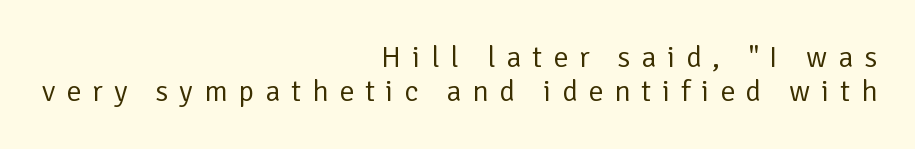
{"serif": "no", "italic": "no", "bold": "no", "weight": "regular", "width": "normal", "stroke_contrast": "low", "x_height": "medium", "monospaced": "no", "underline": "no", "align": "right", "line_spacing": "tight", "line_spacing_ratio": 1.14, "letter_spacing": "wide", "letter_spacing_em": 0.36, "glyph_px": 30}
